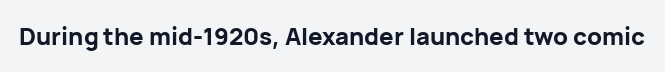
{"italic": "no", "bold": "yes", "underline": "no", "letter_spacing": "normal", "letter_spacing_em": 0.0, "glyph_px": 24}
